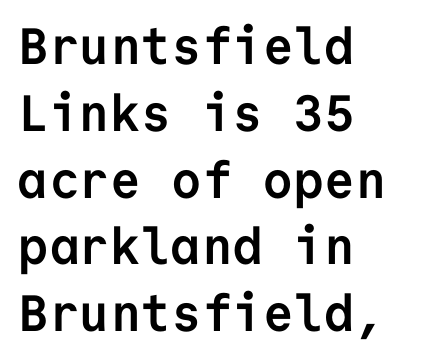
{"serif": "no", "italic": "no", "bold": "yes", "weight": "semibold", "width": "normal", "stroke_contrast": "low", "x_height": "medium", "monospaced": "yes", "underline": "no", "align": "left", "line_spacing": "normal", "line_spacing_ratio": 1.31, "letter_spacing": "normal", "letter_spacing_em": 0.0, "glyph_px": 51}
